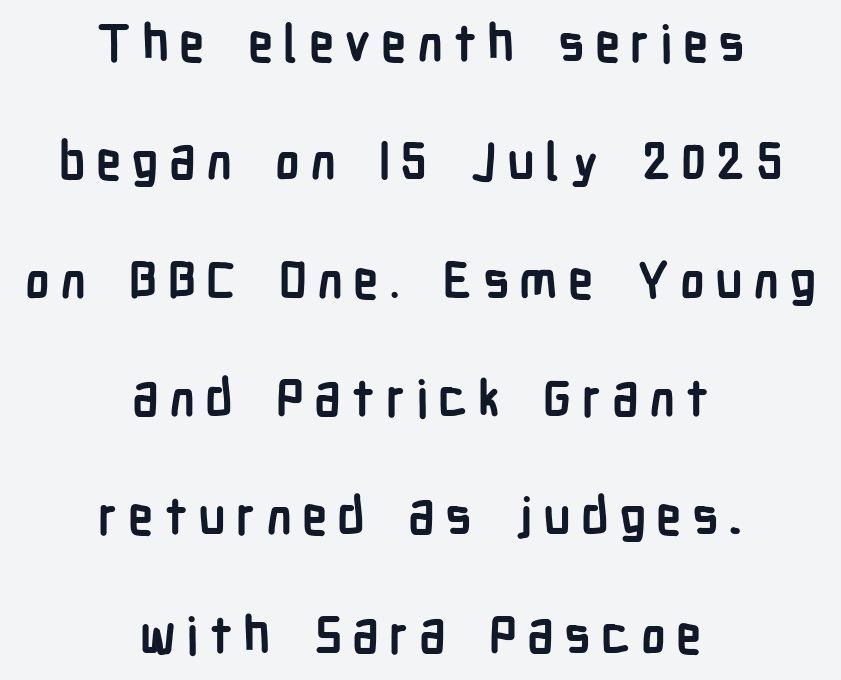
{"serif": "no", "italic": "no", "bold": "yes", "weight": "semibold", "width": "condensed", "stroke_contrast": "low", "x_height": "medium", "monospaced": "no", "underline": "no", "align": "center", "line_spacing": "loose", "line_spacing_ratio": 2.32, "letter_spacing": "wide", "letter_spacing_em": 0.2, "glyph_px": 51}
